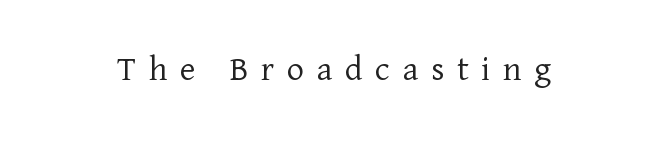
Tracking here is generous; glyphs stand well apart from one another. Heaviness? Minimal to ordinary, like unemphasized prose. A typesetter would mark this as roman, not italic. The string is rendered with underlining switched off. The letters carry serifs — small finishing strokes at the ends of their stems. The rendering uses natural spacing where letterforms have individual widths.
